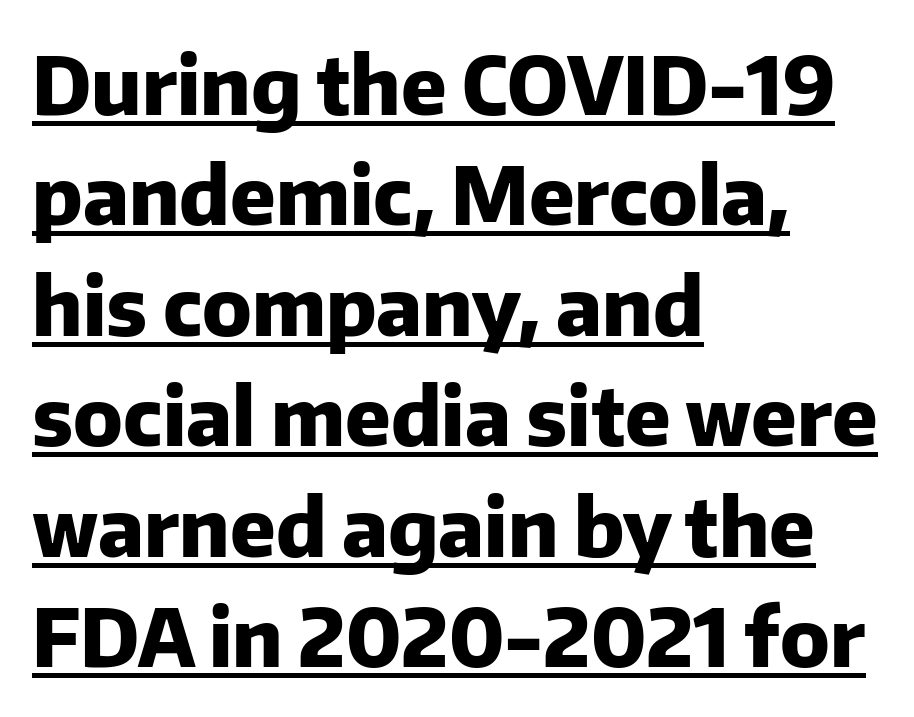
The gaps between neighbouring characters are ordinary and unremarkable. The face used here is proportionally spaced, like ordinary book or web type. Posture: vertical. The font family rendered here belongs to the sans-serif group. Is there an underline? Yes — a line sits under the letters. Chunky letters — that's bold for sure.
